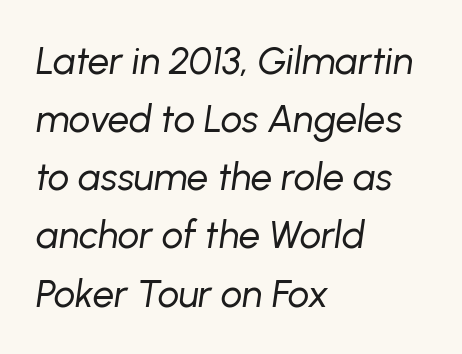
The image shows 38 px regular-weight type, italic (leaning right); set left-aligned, normal line spacing (1.53x), normal letter spacing, not underlined; low stroke contrast and a medium x-height.
